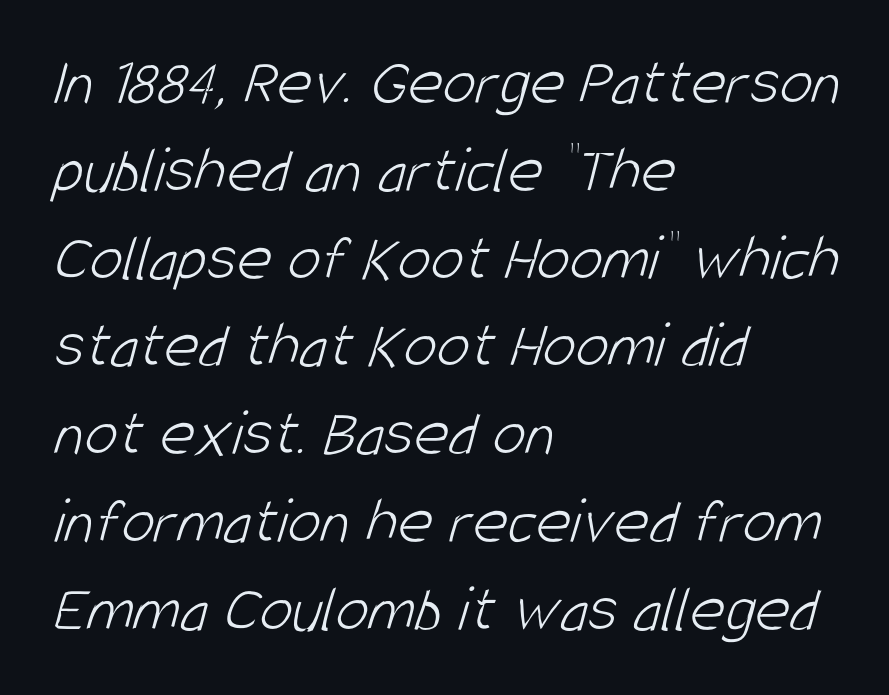
Q: Is the text bold? A: No.
Q: Is the typeface a serif or a sans-serif typeface? A: Sans-serif.
Q: Is the text underlined? A: No.
Q: How is the paragraph aligned? A: Left-aligned.
Q: Is the spacing between letters normal or unusually wide? A: Normal.
Q: Is the spacing between lines tight, normal or loose? A: Normal.
Q: Width (condensed, normal, or wide)? A: Condensed.
Q: Stroke contrast? A: Low.
Q: x-height? A: Large.
Q: Monospaced? A: No.
